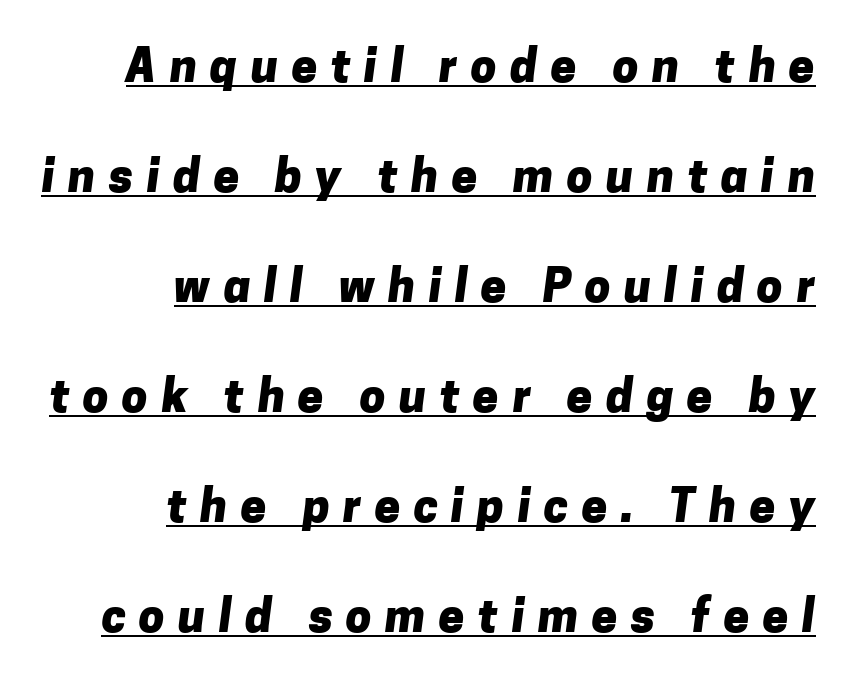
Q: Is the text bold? A: Yes.
Q: Is the typeface a serif or a sans-serif typeface? A: Sans-serif.
Q: Is the text underlined? A: Yes.
Q: How is the paragraph aligned? A: Right-aligned.
Q: Is the spacing between letters normal or unusually wide? A: Unusually wide.
Q: Is the spacing between lines tight, normal or loose? A: Loose.
Q: Width (condensed, normal, or wide)? A: Normal.
Q: Stroke contrast? A: Low.
Q: x-height? A: Medium.
Q: Monospaced? A: No.
